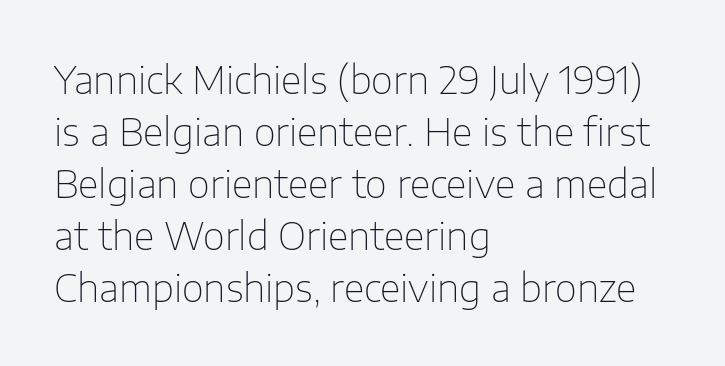
The image shows 38 px thin sans-serif type, upright; set left-aligned, normal line spacing (1.37x), normal letter spacing, not underlined; low stroke contrast and a medium x-height.
